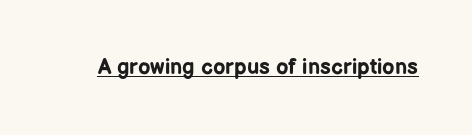
The image shows 22 px bold type, upright; set normal letter spacing, underlined.
